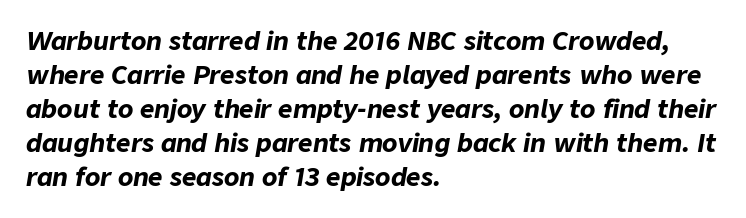
{"italic": "yes", "lean": "right", "slant_degrees": 9, "bold": "yes", "underline": "no", "align": "left", "line_spacing": "normal", "line_spacing_ratio": 1.36, "letter_spacing": "normal", "letter_spacing_em": 0.0, "glyph_px": 25}
